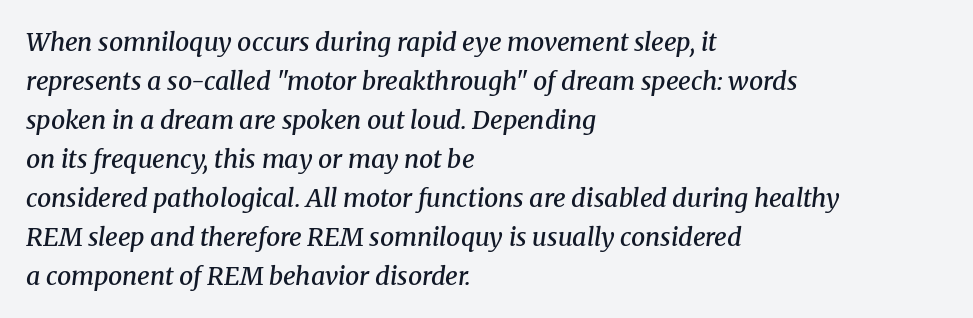
{"italic": "yes", "lean": "right", "slant_degrees": 8, "bold": "semi", "underline": "no", "align": "left", "line_spacing": "normal", "line_spacing_ratio": 1.56, "letter_spacing": "normal", "letter_spacing_em": 0.0, "glyph_px": 25}
